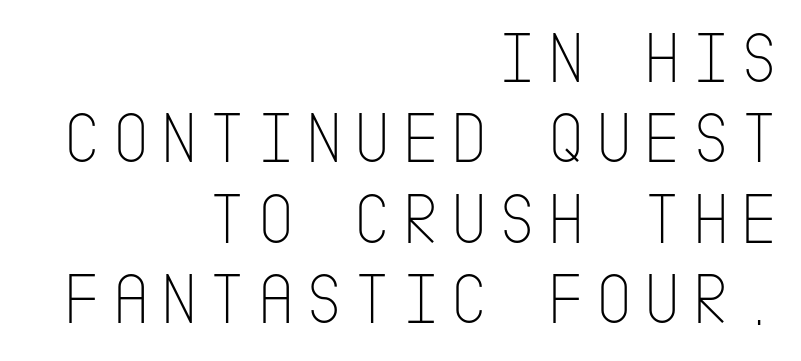
Posture: upright roman. The glyphs in this specimen are sans serif. This sample trades vertical openness for compactness between lines. Compared with a typical body face, this is equally light or lighter still.
